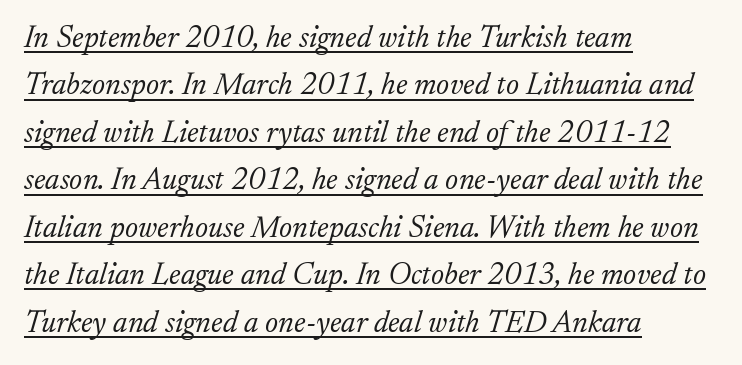
Observe the ordinary spacing: letters are neighbours, not strangers. Classification — serif. Emphasis-style slanted type is in use. Weight: in the light-to-regular range. Is this a fixed-width face? No — the glyphs have proportional, varying widths. The line-height multiplier appears to be the usual default.
